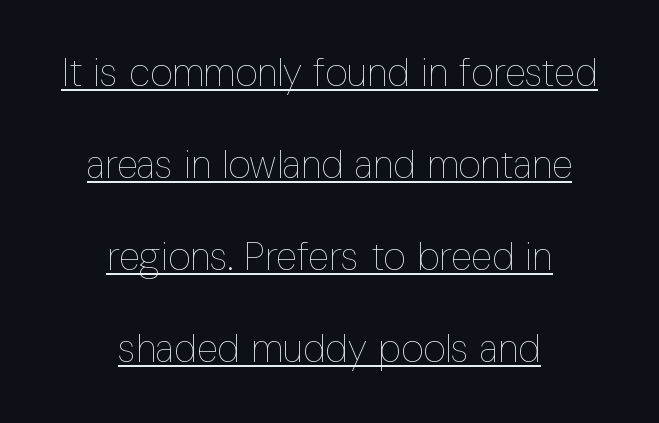
Q: Is the text bold? A: No.
Q: Is the text italic (slanted)? A: No, it is upright.
Q: Is the text underlined? A: Yes.
Q: How is the paragraph aligned? A: Centered.
Q: Is the spacing between letters normal or unusually wide? A: Normal.
Q: Is the spacing between lines tight, normal or loose? A: Loose.
Q: Width (condensed, normal, or wide)? A: Condensed.
Q: Stroke contrast? A: Low.
Q: x-height? A: Medium.
Q: Monospaced? A: No.
